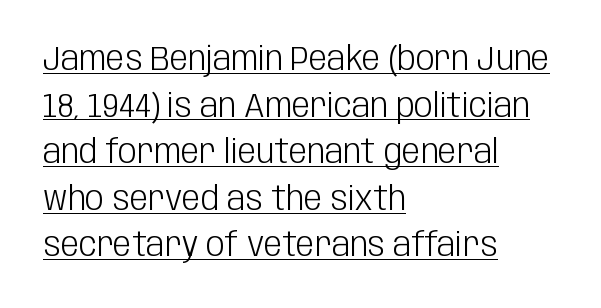
Q: Is the text bold? A: No.
Q: Is the text italic (slanted)? A: No, it is upright.
Q: Is the typeface a serif or a sans-serif typeface? A: Sans-serif.
Q: Is the text underlined? A: Yes.
Q: How is the paragraph aligned? A: Left-aligned.
Q: Is the spacing between letters normal or unusually wide? A: Normal.
Q: Is the spacing between lines tight, normal or loose? A: Normal.
Q: Width (condensed, normal, or wide)? A: Condensed.
Q: Stroke contrast? A: Low.
Q: x-height? A: Large.
Q: Monospaced? A: No.
